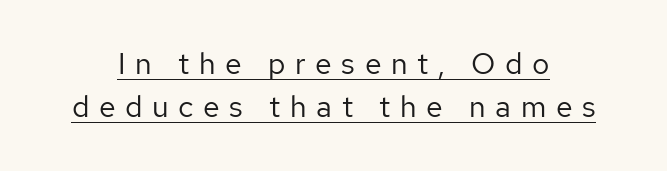
The image shows 30 px regular-weight sans-serif type, upright; set normal line spacing (1.44x), unusually wide letter spacing (+0.32 em), underlined; low stroke contrast and a medium x-height.
